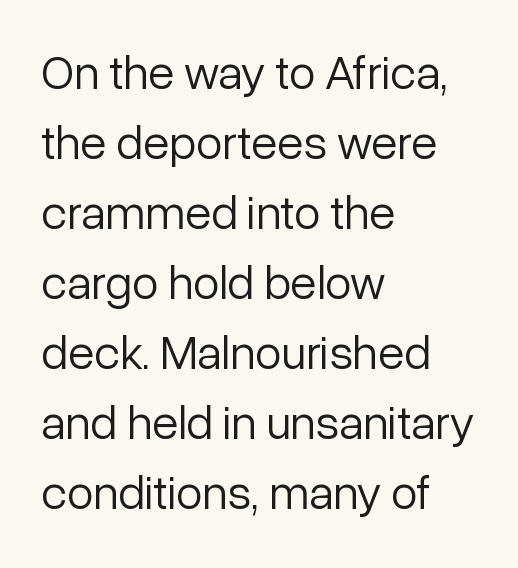
Q: Is the text bold? A: No.
Q: Is the text italic (slanted)? A: No, it is upright.
Q: Is the typeface a serif or a sans-serif typeface? A: Sans-serif.
Q: Is the text underlined? A: No.
Q: How is the paragraph aligned? A: Left-aligned.
Q: Is the spacing between letters normal or unusually wide? A: Normal.
Q: Is the spacing between lines tight, normal or loose? A: Normal.
Q: Width (condensed, normal, or wide)? A: Normal.
Q: Stroke contrast? A: Low.
Q: x-height? A: Medium.
Q: Monospaced? A: No.
